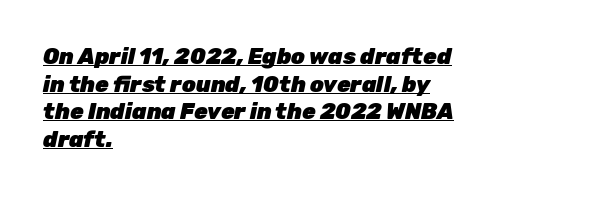
{"italic": "yes", "lean": "right", "slant_degrees": 12, "bold": "yes", "underline": "yes", "align": "left", "line_spacing": "normal", "line_spacing_ratio": 1.26, "letter_spacing": "normal", "letter_spacing_em": 0.0, "glyph_px": 22}
